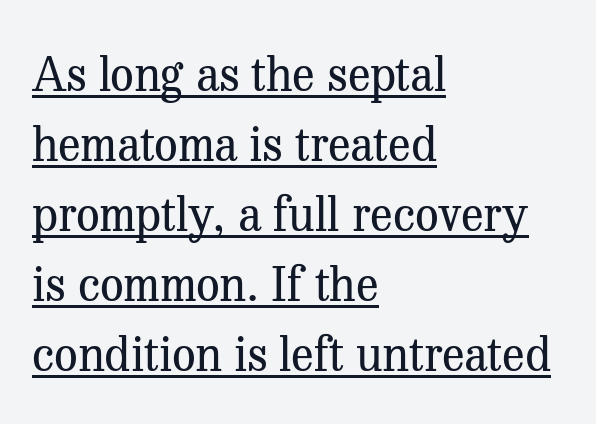
Q: Is the text bold? A: No.
Q: Is the text italic (slanted)? A: No, it is upright.
Q: Is the typeface a serif or a sans-serif typeface? A: Serif.
Q: Is the text underlined? A: Yes.
Q: How is the paragraph aligned? A: Left-aligned.
Q: Is the spacing between letters normal or unusually wide? A: Normal.
Q: Is the spacing between lines tight, normal or loose? A: Normal.
Q: Width (condensed, normal, or wide)? A: Normal.
Q: Stroke contrast? A: Medium.
Q: x-height? A: Medium.
Q: Monospaced? A: No.
